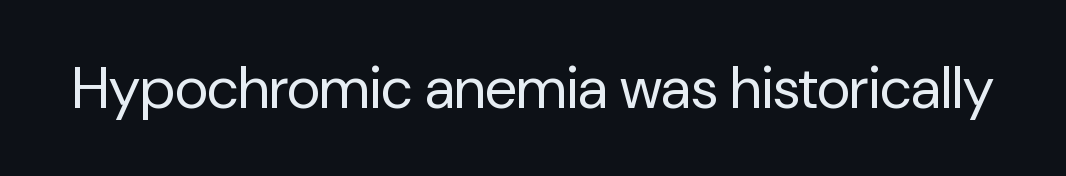
Compared with a typical body face, this is equally light or lighter still. Each letter keeps its own natural width here, so spacing adapts to shape. A typesetter would mark this as roman, not italic. I'd call this a sans setting — the letters go barefoot. Honestly, the letter spacing is just normal — you wouldn't notice it.
